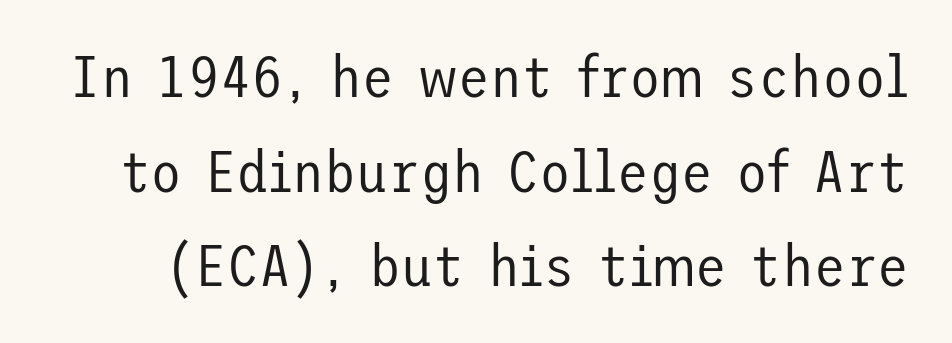
Q: Is the text bold? A: No.
Q: Is the text italic (slanted)? A: No, it is upright.
Q: Is the typeface a serif or a sans-serif typeface? A: Sans-serif.
Q: Is the text underlined? A: No.
Q: Is the spacing between letters normal or unusually wide? A: Normal.
Q: Is the spacing between lines tight, normal or loose? A: Normal.
Q: Width (condensed, normal, or wide)? A: Normal.
Q: Stroke contrast? A: Low.
Q: x-height? A: Medium.
